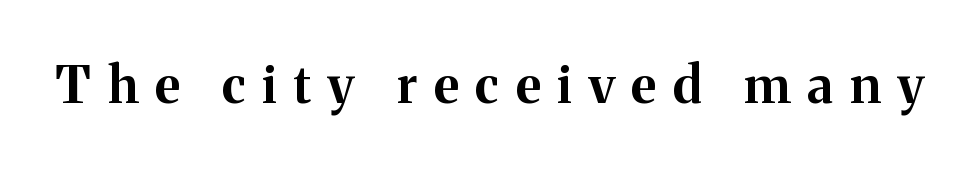
I'd describe the lettering as bold — thick and assertive. Upright lettering throughout. This rendering widens character spacing well past its baseline value. Do the characters align in a grid? No, the font is proportional. The strip under each line holds only bare page. The passage shown is typeset with a serif family.
